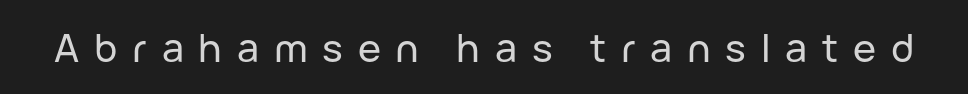
{"serif": "no", "italic": "no", "width": "normal", "stroke_contrast": "low", "x_height": "medium", "monospaced": "no", "underline": "no", "letter_spacing": "wide", "letter_spacing_em": 0.38, "glyph_px": 39}
